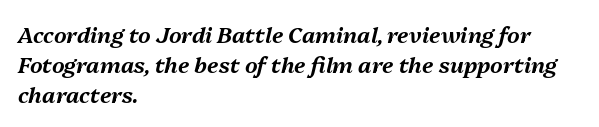
Q: Is the text italic (slanted)? A: Yes, it leans right by about 13 degrees.
Q: Is the text underlined? A: No.
Q: How is the paragraph aligned? A: Left-aligned.
Q: Is the spacing between letters normal or unusually wide? A: Normal.
Q: Is the spacing between lines tight, normal or loose? A: Normal.
